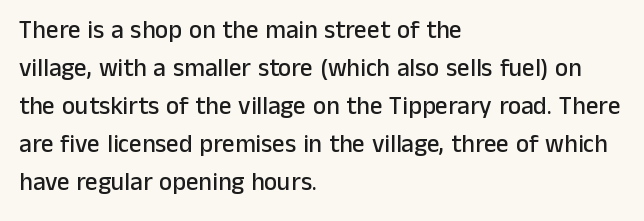
The image shows 25 px text type, upright; set left-aligned, normal line spacing (1.52x), normal letter spacing, not underlined.
